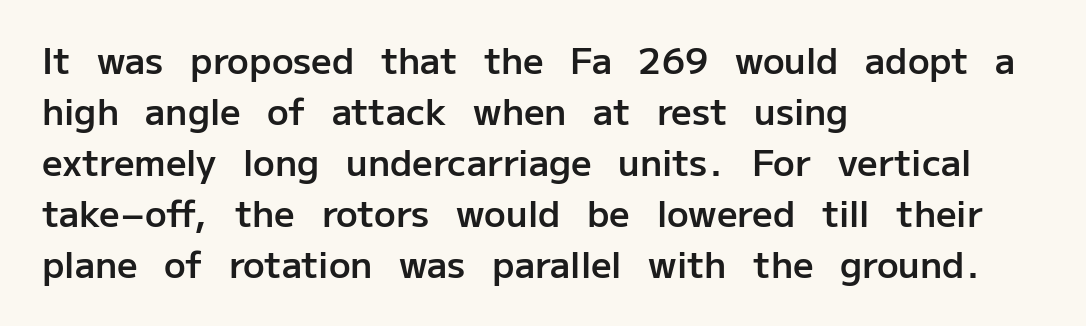
Q: Is the text bold? A: Semi-bold.
Q: Is the text italic (slanted)? A: No, it is upright.
Q: Is the typeface a serif or a sans-serif typeface? A: Sans-serif.
Q: Is the text underlined? A: No.
Q: How is the paragraph aligned? A: Left-aligned.
Q: Is the spacing between letters normal or unusually wide? A: Normal.
Q: Is the spacing between lines tight, normal or loose? A: Normal.
Q: Width (condensed, normal, or wide)? A: Normal.
Q: Stroke contrast? A: Low.
Q: x-height? A: Medium.
Q: Monospaced? A: No.
